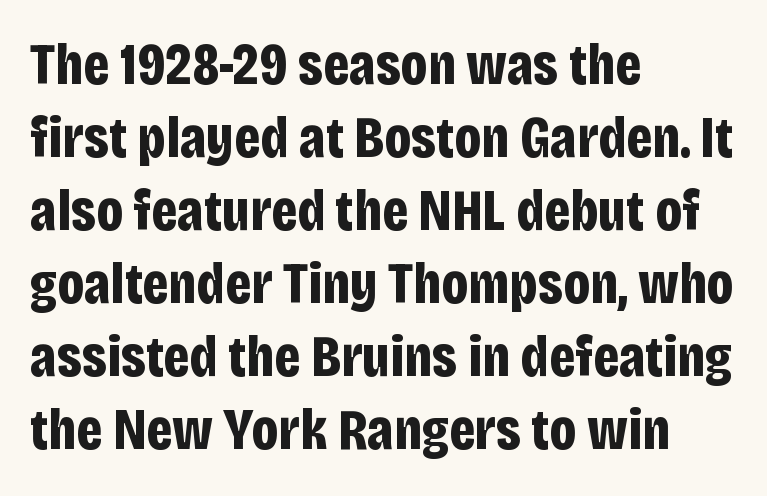
{"serif": "no", "italic": "no", "bold": "yes", "weight": "bold", "width": "condensed", "stroke_contrast": "low", "x_height": "large", "monospaced": "no", "underline": "no", "align": "left", "line_spacing": "normal", "line_spacing_ratio": 1.26, "letter_spacing": "normal", "letter_spacing_em": 0.0, "glyph_px": 58}
